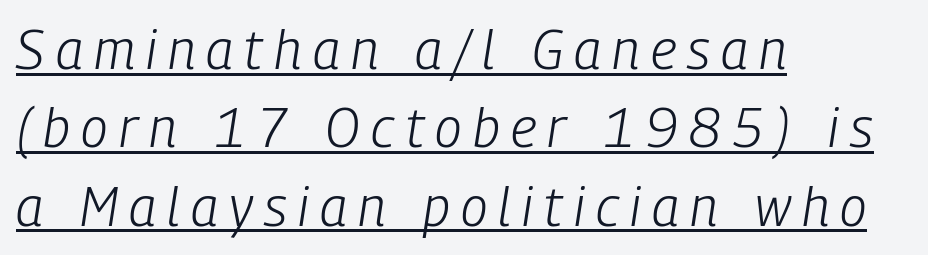
{"italic": "yes", "lean": "right", "slant_degrees": 9, "bold": "no", "weight": "light", "width": "condensed", "stroke_contrast": "low", "x_height": "medium", "monospaced": "no", "underline": "yes", "align": "left", "line_spacing": "normal", "line_spacing_ratio": 1.45, "letter_spacing": "wide", "letter_spacing_em": 0.21, "glyph_px": 54}
